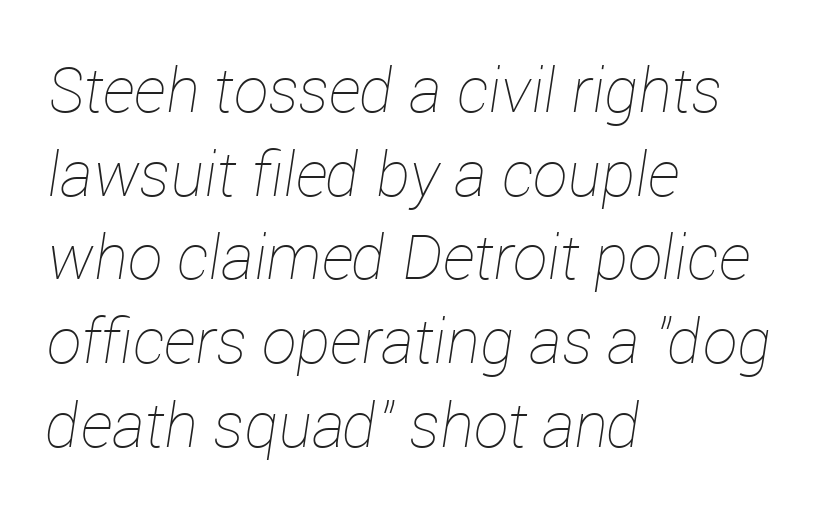
The image shows 62 px thin type, italic (leaning right); set left-aligned, normal line spacing (1.35x), normal letter spacing, not underlined; low stroke contrast and a medium x-height.
